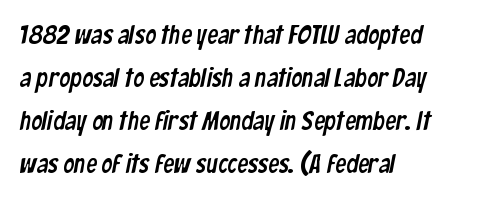
Q: Is the text underlined? A: No.
Q: How is the paragraph aligned? A: Left-aligned.
Q: Is the spacing between letters normal or unusually wide? A: Normal.
Q: Is the spacing between lines tight, normal or loose? A: Normal.
